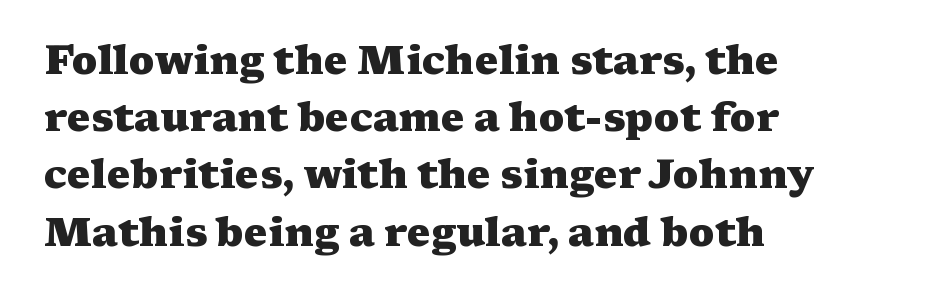
The image shows 40 px heavy, wide serif type, upright; set left-aligned, normal line spacing (1.43x), normal letter spacing, not underlined; medium stroke contrast and a medium x-height.
